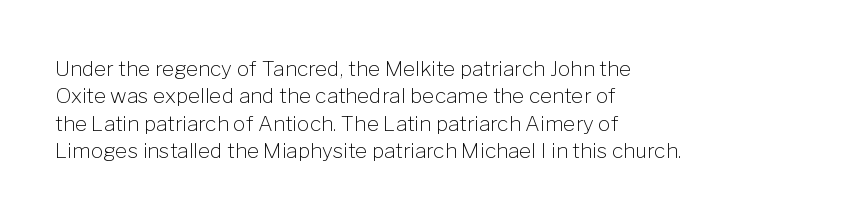
Reading down the block, your eye returns to a fixed left position each line. The weight tops out at a normal text grade. Interline gaps are of average width in this sample. The letters sit at their default tracking, neither squeezed nor spread.
